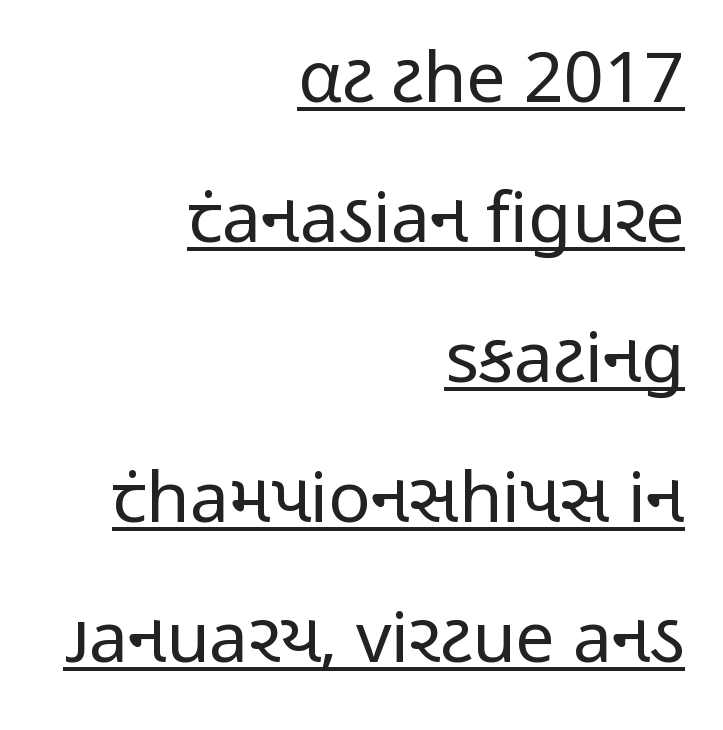
Q: Is the text bold? A: No.
Q: Is the text italic (slanted)? A: No, it is upright.
Q: Is the typeface a serif or a sans-serif typeface? A: Sans-serif.
Q: Is the text underlined? A: Yes.
Q: How is the paragraph aligned? A: Right-aligned.
Q: Is the spacing between letters normal or unusually wide? A: Normal.
Q: Is the spacing between lines tight, normal or loose? A: Loose.
Q: Width (condensed, normal, or wide)? A: Condensed.
Q: Stroke contrast? A: Low.
Q: x-height? A: Medium.
Q: Monospaced? A: No.
